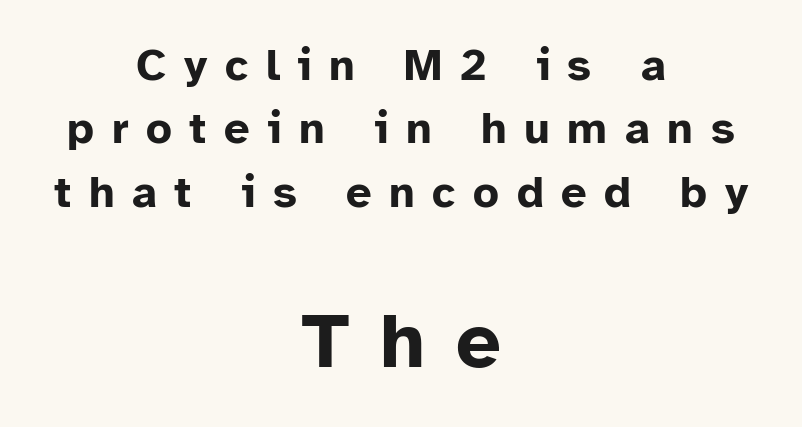
This rendering employs a face without finishing strokes, i.e., a sans-serif. Letters rest on an invisible, unmarked baseline. In this sample the second text group is rendered at the bigger scale. How are the letters spaced? Widely, with obvious added tracking. This is heavy type, rendered in bold.
